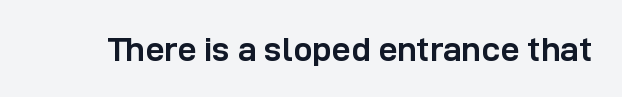
Note the varied advance widths — an 'i' is clearly narrower than an 'm'. Every letter is thick-stroked: bold, no question. Tracking here is standard; glyphs follow each other at the usual distance. The rendering shows plain stroke endings on the letterforms — a sans-serif design. Descender tails drop into unmarked territory. This is roman type, the default non-slanted kind.
